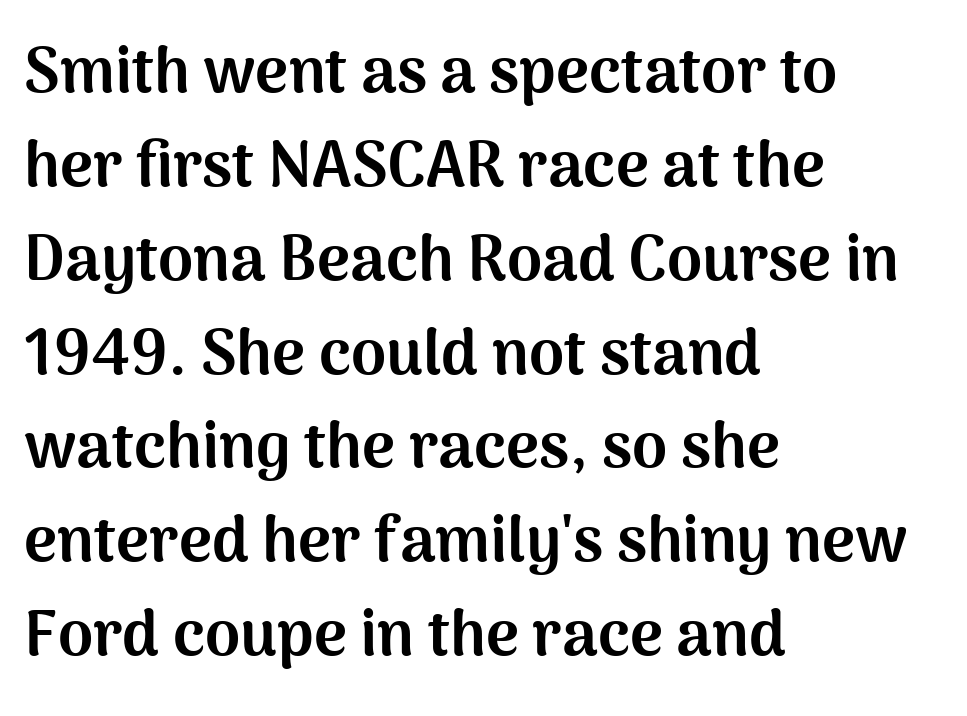
The rag falls on the right side of this text block. Heavy, bold letterforms. Quick note: not italic, upright. Glance below the letters and you will spot only blank space. Horizontal bands of white between lines are of average thickness.
